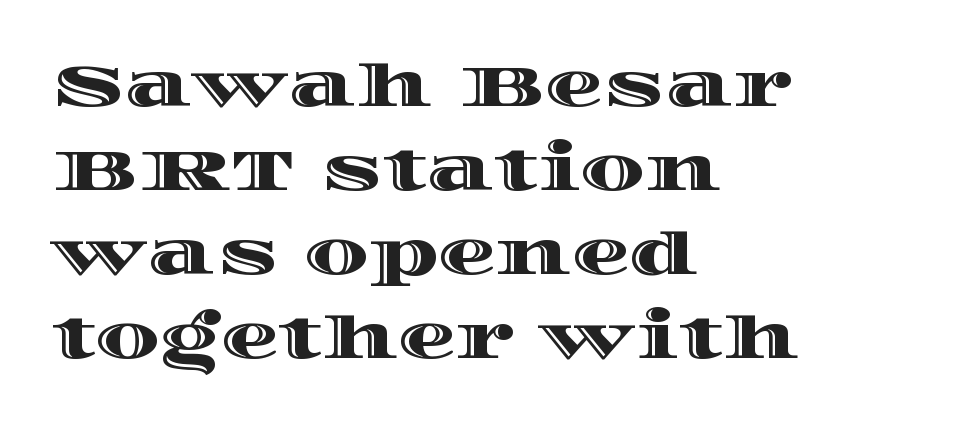
{"italic": "no", "width": "wide", "x_height": "large", "monospaced": "no", "underline": "no", "align": "left", "line_spacing": "normal", "line_spacing_ratio": 1.45, "letter_spacing": "normal", "letter_spacing_em": 0.0, "glyph_px": 58}
